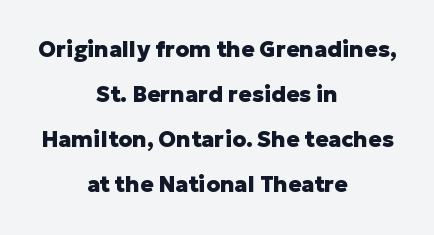
Does extra space separate the letters? No, they use regular spacing. Designer's note — italics off, roman on. Alignment: centered. Plenty of ink on the page — the face is bold. Glance below the letters and you will spot only blank space. Compared with typical paragraphs, the rows here are farther apart.
